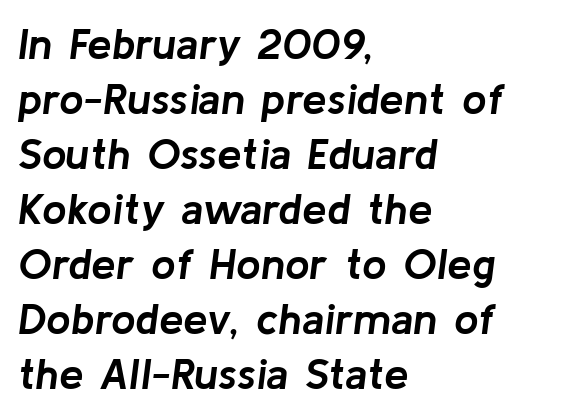
The image shows 44 px semibold type, italic (leaning right); set left-aligned, normal line spacing (1.25x), normal letter spacing, not underlined; low stroke contrast and a medium x-height.
